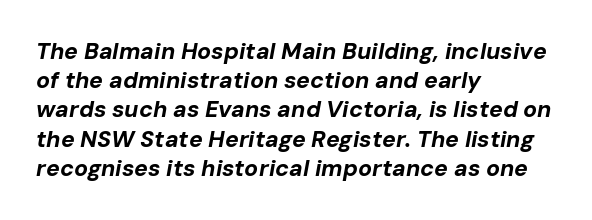
{"italic": "yes", "lean": "right", "slant_degrees": 10, "bold": "yes", "underline": "no", "align": "left", "line_spacing": "normal", "line_spacing_ratio": 1.27, "letter_spacing": "normal", "letter_spacing_em": 0.0, "glyph_px": 23}
